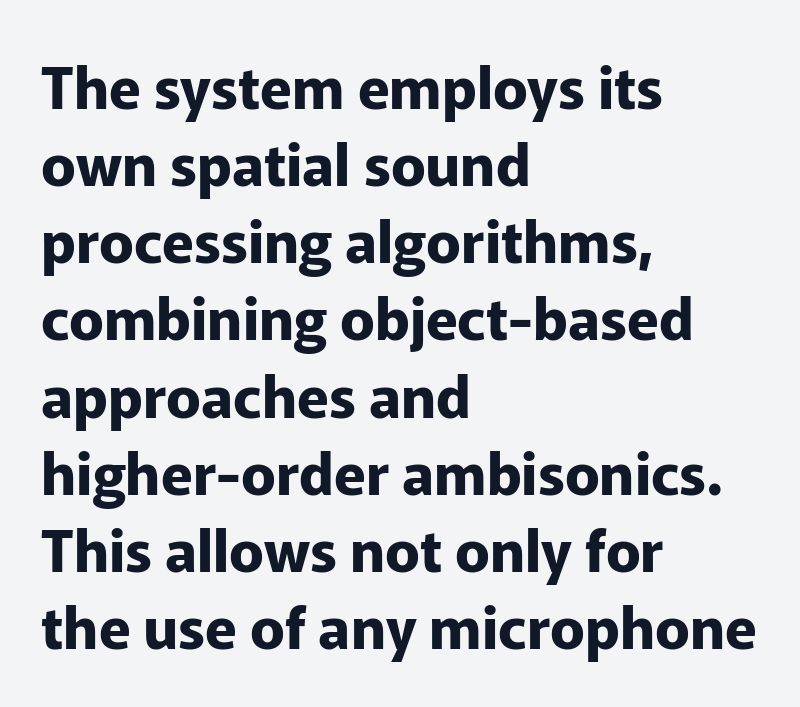
One-word summary of the alignment: left. The font's upright variant was chosen for this text. The letters advance in unequal steps, a hallmark of proportional type. Line spacing here is normal.
